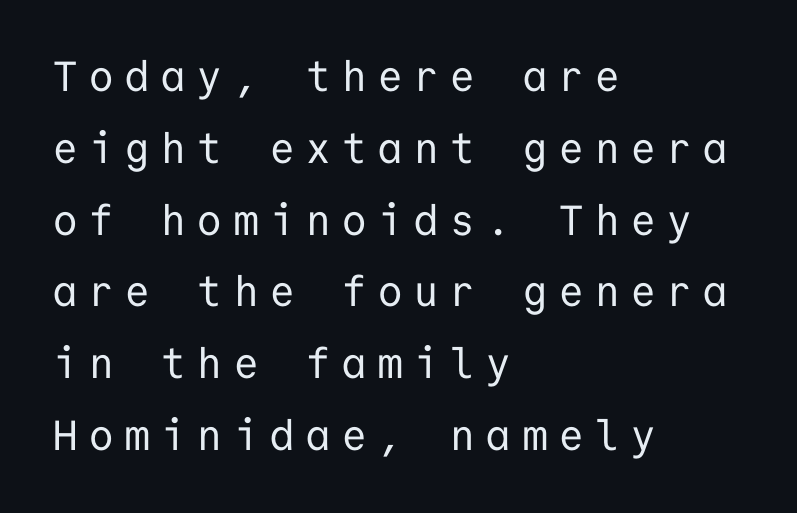
Is the stroke heavy? The answer is a plain regular-or-lighter. These lines were composed using upright roman letters. The type is letterspaced generously, with wide tracking. The space directly below the letters is spotless. Monospaced: the letters line up in strict vertical columns.
